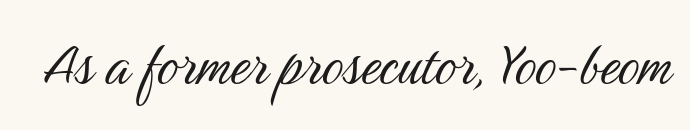
The image shows 67 px light, condensed sans-serif type; set normal letter spacing, not underlined; medium stroke contrast and a medium x-height.
